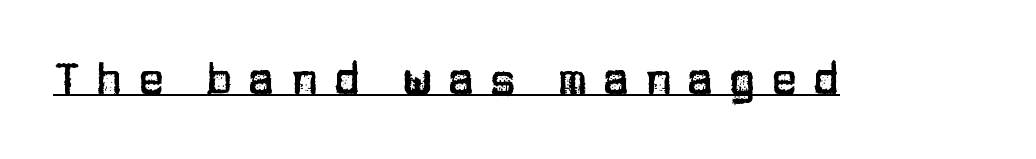
The image shows 45 px sans-serif type, upright; set unusually wide letter spacing (+0.33 em), underlined; low stroke contrast and a large x-height.
